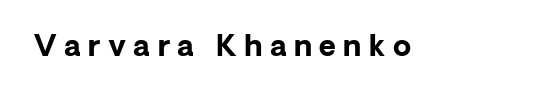
Each letter keeps its own natural width here, so spacing adapts to shape. A roman cut, with each character standing at attention. Descender tails drop into unmarked territory. What weight is shown? A full bold with thick strokes. Type style note: lacks serifs.
